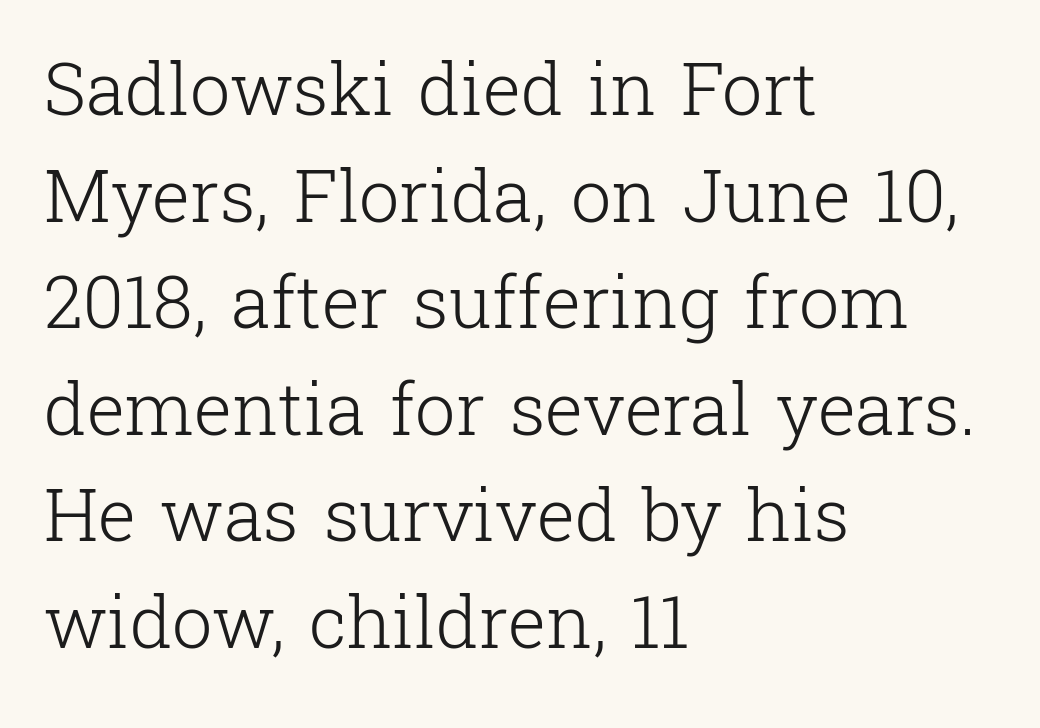
The image shows 72 px light serif type, upright; set left-aligned, normal line spacing (1.48x), normal letter spacing, not underlined; low stroke contrast and a medium x-height.
